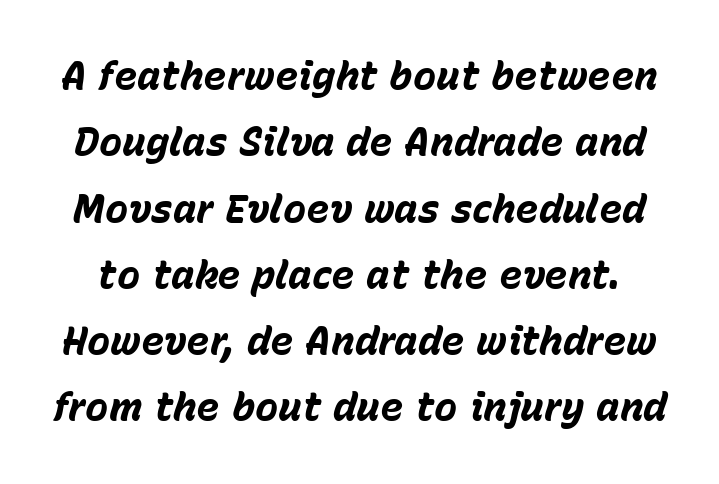
Q: Is the text bold? A: Yes.
Q: Is the text italic (slanted)? A: Yes, it leans right by about 15 degrees.
Q: Is the text underlined? A: No.
Q: Is the spacing between letters normal or unusually wide? A: Normal.
Q: Is the spacing between lines tight, normal or loose? A: Normal.
Q: Width (condensed, normal, or wide)? A: Normal.
Q: Stroke contrast? A: Low.
Q: x-height? A: Medium.
Q: Monospaced? A: No.
